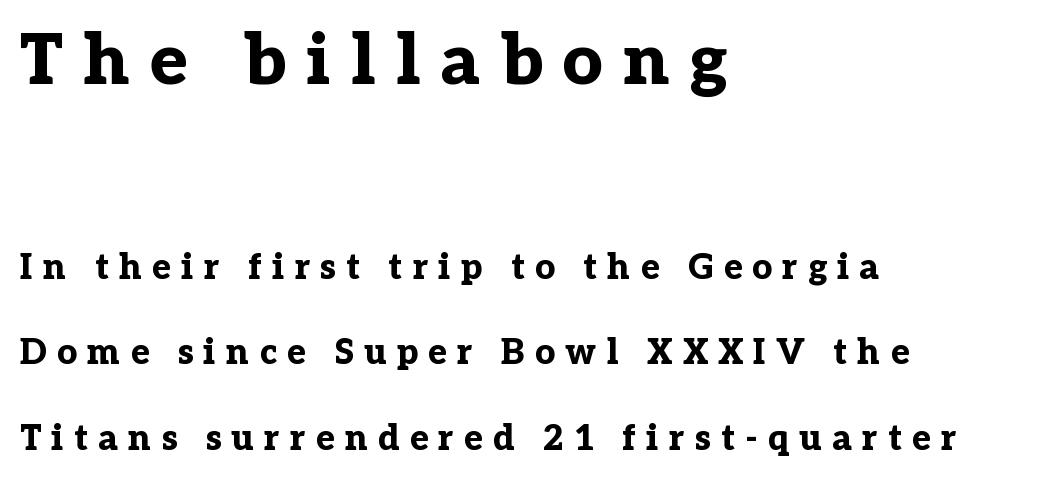
Q: Is the text bold? A: Yes.
Q: Is the text italic (slanted)? A: No, it is upright.
Q: Is the typeface a serif or a sans-serif typeface? A: Serif.
Q: Is the text underlined? A: No.
Q: How is the paragraph aligned? A: Left-aligned.
Q: Is the spacing between letters normal or unusually wide? A: Unusually wide.
Q: Is the spacing between lines tight, normal or loose? A: Loose.
Q: Which block of text is set in a larger size, the first (top) or the second (bottom)? A: The first (top) one.
Q: Width (condensed, normal, or wide)? A: Normal.
Q: Stroke contrast? A: Low.
Q: x-height? A: Medium.
Q: Monospaced? A: No.
